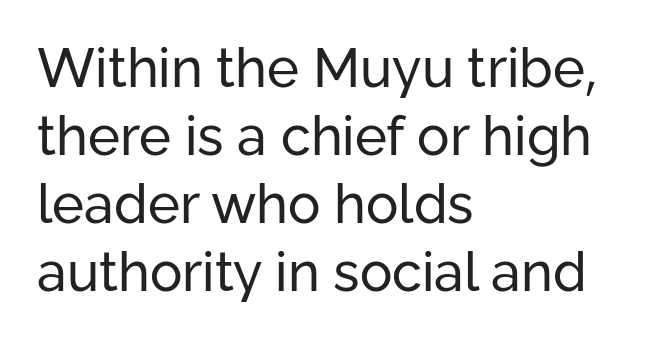
Characters remain perfectly vertical along every line. Glance below the letters and you will spot only blank space. The font is comparable to plain body text, perhaps lighter. The compositor pushed each line to the left boundary.
